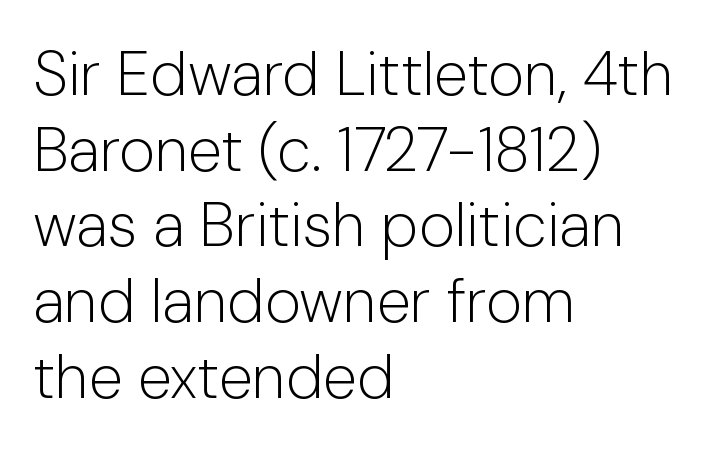
Q: Is the text bold? A: No.
Q: Is the text italic (slanted)? A: No, it is upright.
Q: Is the typeface a serif or a sans-serif typeface? A: Sans-serif.
Q: Is the text underlined? A: No.
Q: How is the paragraph aligned? A: Left-aligned.
Q: Is the spacing between letters normal or unusually wide? A: Normal.
Q: Width (condensed, normal, or wide)? A: Normal.
Q: Stroke contrast? A: Low.
Q: x-height? A: Medium.
Q: Monospaced? A: No.
